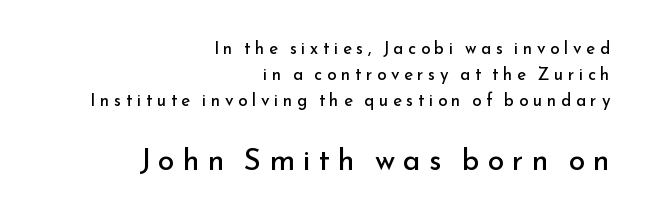
The image shows 30 px regular-weight sans-serif type, upright; set right-aligned, normal line spacing (1.52x), unusually wide letter spacing (+0.27 em), not underlined; the second (bottom) block is 1.76x larger; low stroke contrast and a small x-height.
